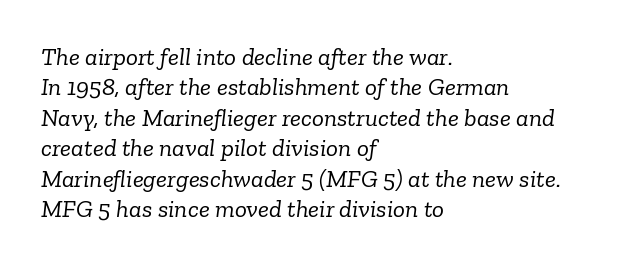
Layout note: lines flush left. Rendered with sloped, italic letterforms. The letters sit at their default tracking, neither squeezed nor spread. Rule under the text: the space is simply empty. A quiet, ordinary-to-light weight characterises the typeface.
